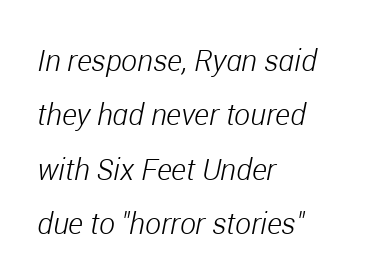
Q: Is the text bold? A: No.
Q: Is the text italic (slanted)? A: Yes, it leans right by about 11 degrees.
Q: Is the text underlined? A: No.
Q: How is the paragraph aligned? A: Left-aligned.
Q: Is the spacing between letters normal or unusually wide? A: Normal.
Q: Width (condensed, normal, or wide)? A: Condensed.
Q: Stroke contrast? A: Low.
Q: x-height? A: Medium.
Q: Monospaced? A: No.
